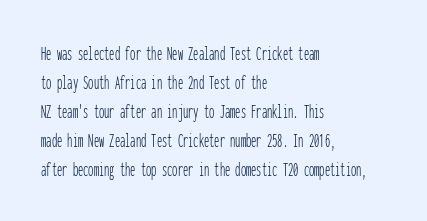
The image shows 21 px text type, upright; set left-aligned, normal line spacing (1.38x), normal letter spacing, not underlined.
